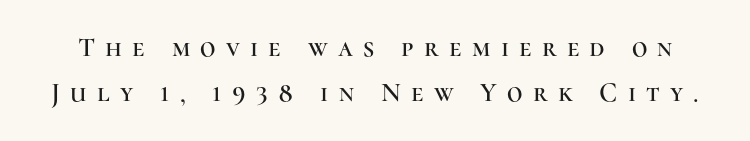
A typesetter would call this leading conventional body-copy spacing. The area under the type is left untouched. The axis of the letterforms is exactly vertical. The face used here is rendered with a markedly widened letterfit.
